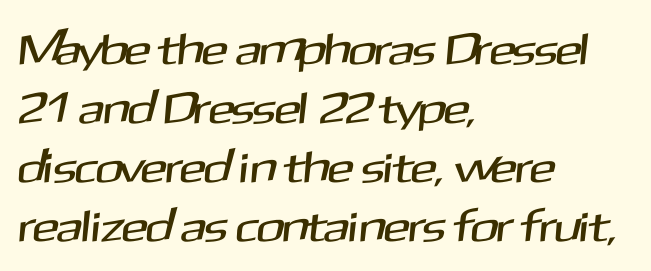
Compared with a centered layout, this one pins lines to the left instead. This rendering employs a face without finishing strokes, i.e., a sans-serif. Character widths vary here, with narrow letters taking less room than wide ones. Each new line begins a customary step beneath the previous one.
